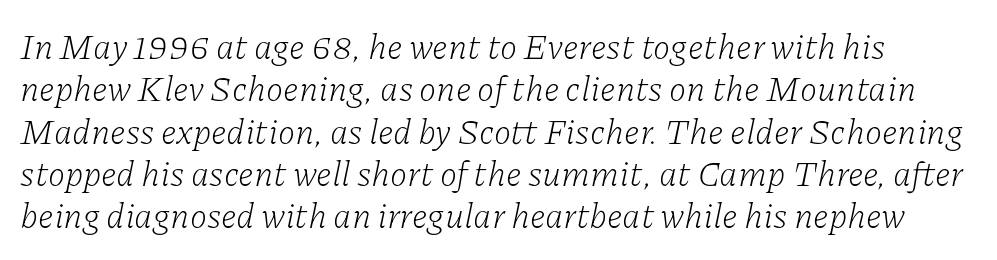
{"serif": "yes", "italic": "yes", "lean": "right", "slant_degrees": 11, "bold": "no", "weight": "light", "width": "normal", "stroke_contrast": "low", "x_height": "medium", "monospaced": "no", "underline": "no", "line_spacing_ratio": 1.21, "letter_spacing": "normal", "letter_spacing_em": 0.0, "glyph_px": 35}
